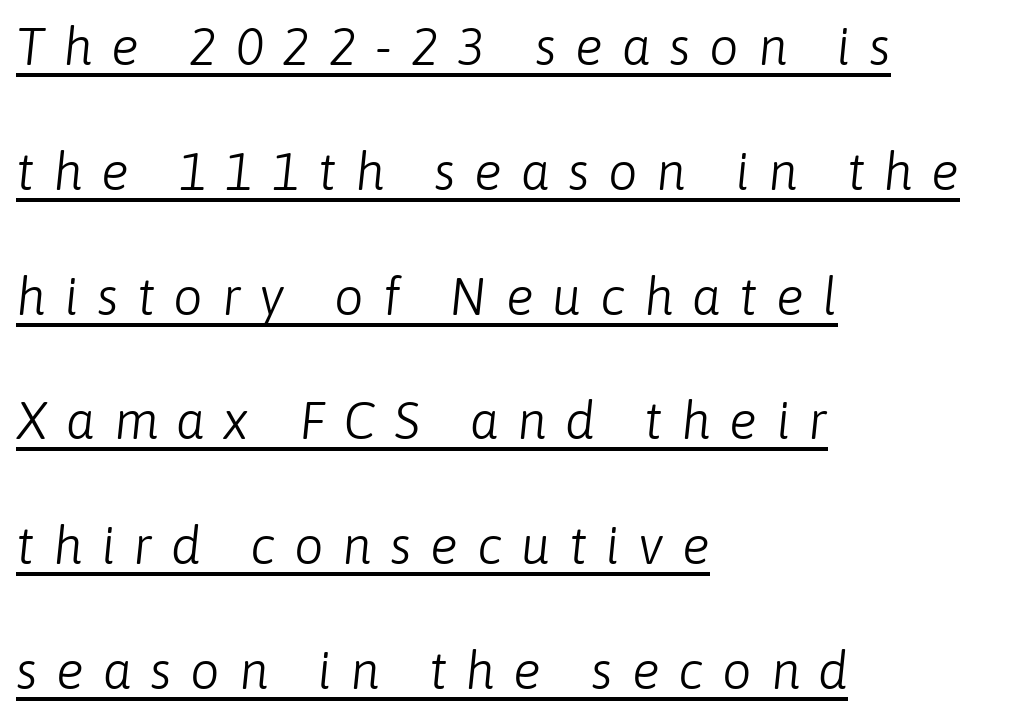
{"italic": "yes", "lean": "right", "slant_degrees": 6, "bold": "no", "weight": "light", "width": "normal", "stroke_contrast": "low", "x_height": "medium", "monospaced": "no", "underline": "yes", "align": "left", "line_spacing": "loose", "line_spacing_ratio": 2.4, "letter_spacing": "wide", "letter_spacing_em": 0.36, "glyph_px": 52}
